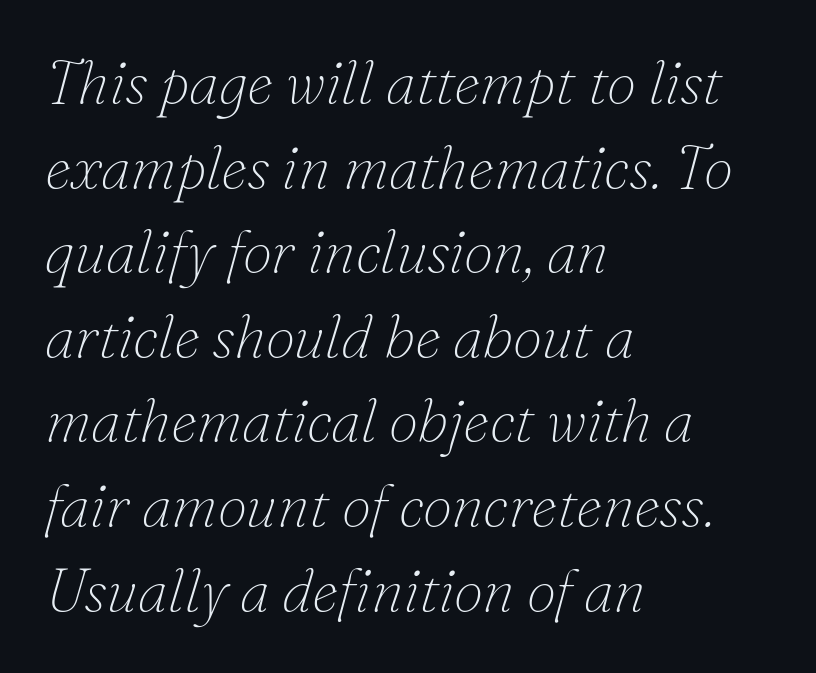
Q: Is the text bold? A: No.
Q: Is the text italic (slanted)? A: Yes, it leans right by about 16 degrees.
Q: Is the typeface a serif or a sans-serif typeface? A: Serif.
Q: Is the text underlined? A: No.
Q: How is the paragraph aligned? A: Left-aligned.
Q: Is the spacing between letters normal or unusually wide? A: Normal.
Q: Is the spacing between lines tight, normal or loose? A: Normal.
Q: Width (condensed, normal, or wide)? A: Normal.
Q: Stroke contrast? A: Low.
Q: x-height? A: Small.
Q: Monospaced? A: No.
